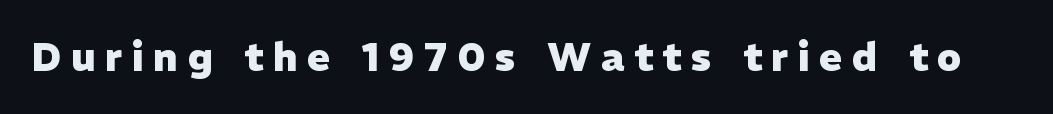
Q: Is the text bold? A: Yes.
Q: Is the text italic (slanted)? A: No, it is upright.
Q: Is the typeface a serif or a sans-serif typeface? A: Sans-serif.
Q: Is the text underlined? A: No.
Q: Is the spacing between letters normal or unusually wide? A: Unusually wide.
Q: Width (condensed, normal, or wide)? A: Normal.
Q: Stroke contrast? A: Low.
Q: x-height? A: Medium.
Q: Monospaced? A: No.
